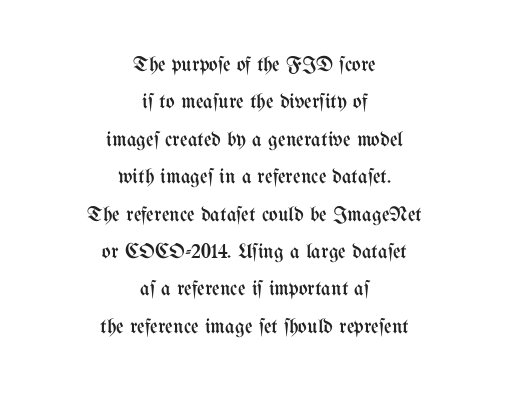
Q: Is the text bold? A: No.
Q: Is the text italic (slanted)? A: No, it is upright.
Q: Is the text underlined? A: No.
Q: How is the paragraph aligned? A: Centered.
Q: Is the spacing between letters normal or unusually wide? A: Normal.
